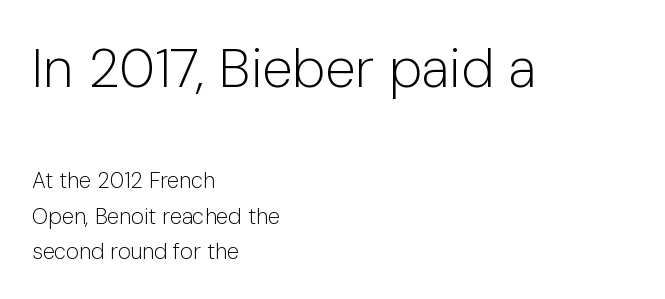
{"serif": "no", "italic": "no", "bold": "no", "weight": "light", "width": "normal", "stroke_contrast": "low", "x_height": "medium", "monospaced": "no", "underline": "no", "align": "left", "line_spacing": "normal", "line_spacing_ratio": 1.63, "letter_spacing": "normal", "letter_spacing_em": 0.0, "larger_block": "first", "size_ratio": 2.5, "glyph_px": 55}
